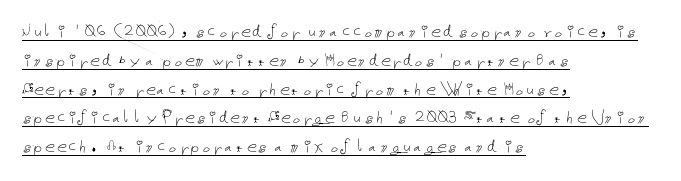
{"italic": "no", "bold": "no", "underline": "yes", "align": "left", "line_spacing": "normal", "line_spacing_ratio": 1.44, "letter_spacing": "normal", "letter_spacing_em": 0.0, "glyph_px": 20}
